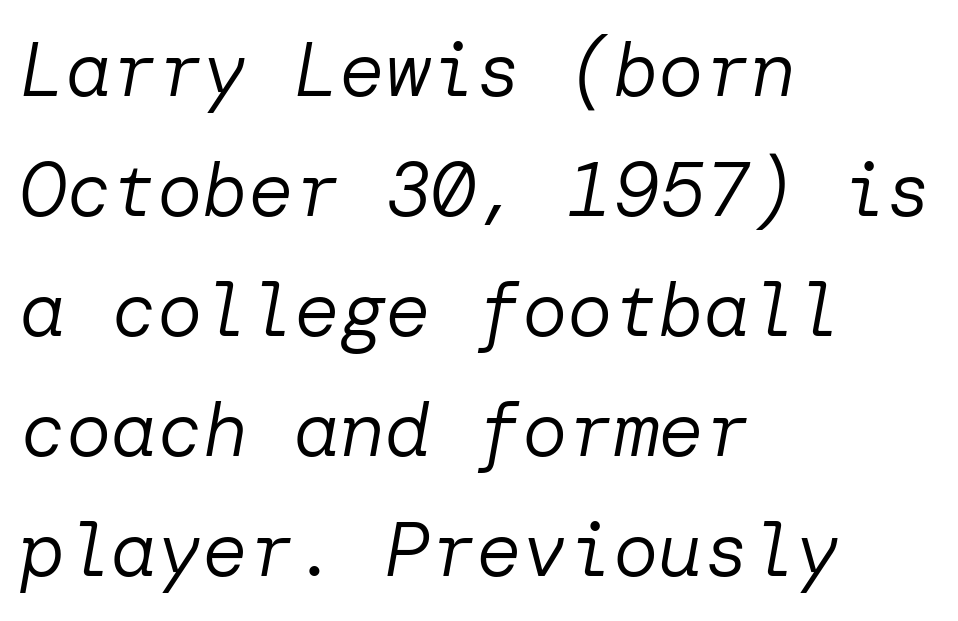
Vertically, the passage feels balanced, rows spaced as you'd expect. Spacing between characters is what you'd get straight out of the box. Line starts are locked; line ends wander. Letters rest on an invisible, unmarked baseline.
